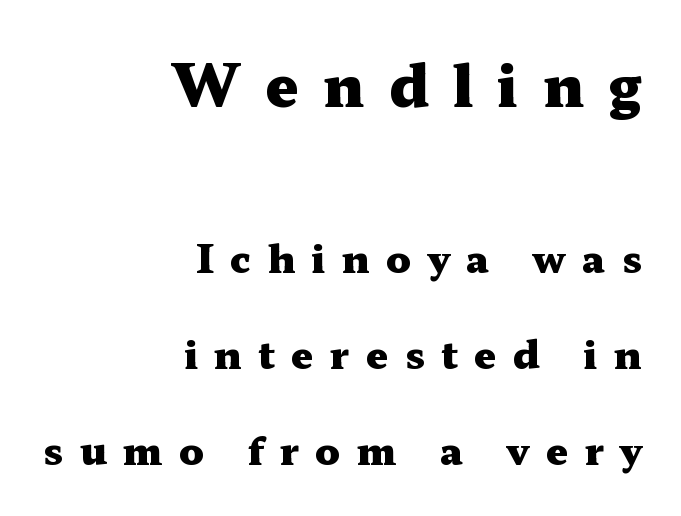
Q: Is the text bold? A: Yes.
Q: Is the text italic (slanted)? A: No, it is upright.
Q: Is the typeface a serif or a sans-serif typeface? A: Serif.
Q: Is the text underlined? A: No.
Q: How is the paragraph aligned? A: Right-aligned.
Q: Is the spacing between letters normal or unusually wide? A: Unusually wide.
Q: Is the spacing between lines tight, normal or loose? A: Loose.
Q: Which block of text is set in a larger size, the first (top) or the second (bottom)? A: The first (top) one.
Q: Width (condensed, normal, or wide)? A: Wide.
Q: Stroke contrast? A: Medium.
Q: x-height? A: Medium.
Q: Monospaced? A: No.
